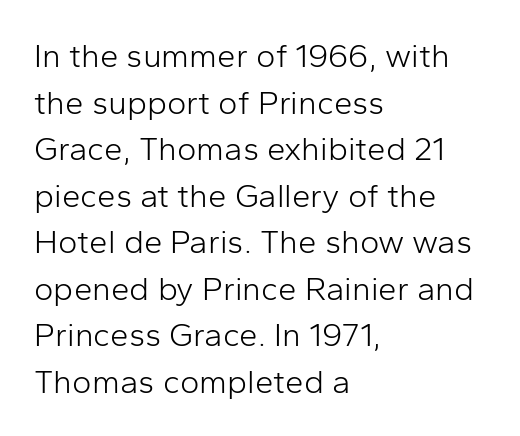
{"serif": "no", "italic": "no", "bold": "no", "weight": "light", "width": "normal", "stroke_contrast": "low", "x_height": "medium", "monospaced": "no", "underline": "no", "align": "left", "line_spacing": "normal", "line_spacing_ratio": 1.41, "letter_spacing": "normal", "letter_spacing_em": 0.0, "glyph_px": 33}
